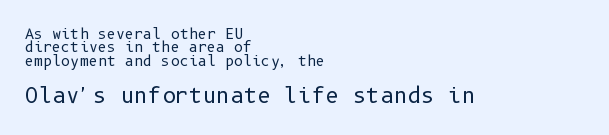
{"italic": "no", "bold": "no", "underline": "no", "align": "left", "line_spacing": "tight", "line_spacing_ratio": 0.96, "letter_spacing": "normal", "letter_spacing_em": 0.0, "larger_block": "second", "size_ratio": 1.5, "glyph_px": 21}
